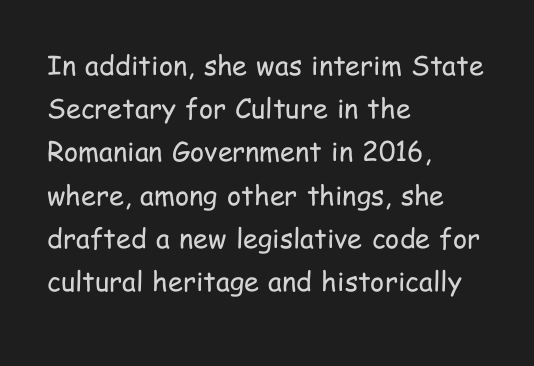
The image shows 27 px text type, upright; set left-aligned, normal line spacing (1.6x), normal letter spacing, not underlined.
